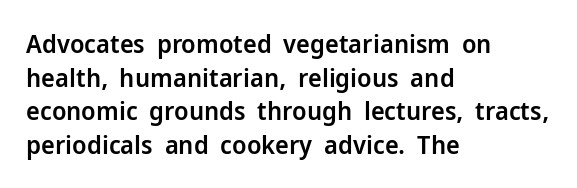
Each row of text sits above clean, open space. Notice how the passage keeps a crisp vertical edge on the left only. These lines keep a tight, regular rhythm from letter to letter. The strokes are fattened partway — semibold, not bold. Regarding leading, the lines here are spaced in the standard way. Upright lettering throughout.
